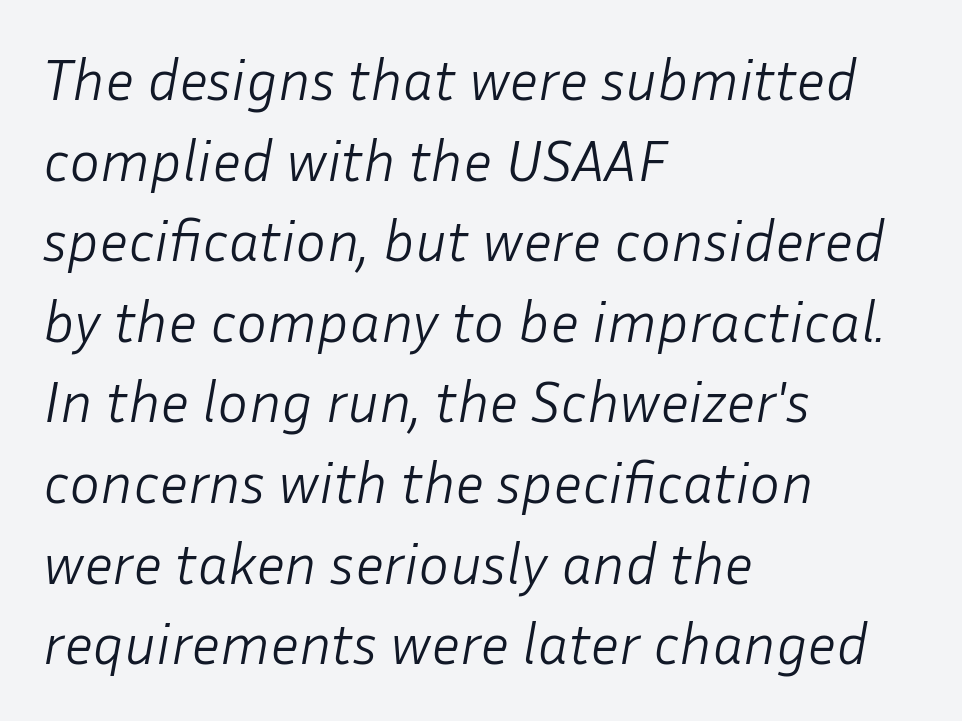
The image shows 58 px light type, italic (leaning right); set left-aligned, normal line spacing (1.39x), normal letter spacing, not underlined; low stroke contrast and a medium x-height.
